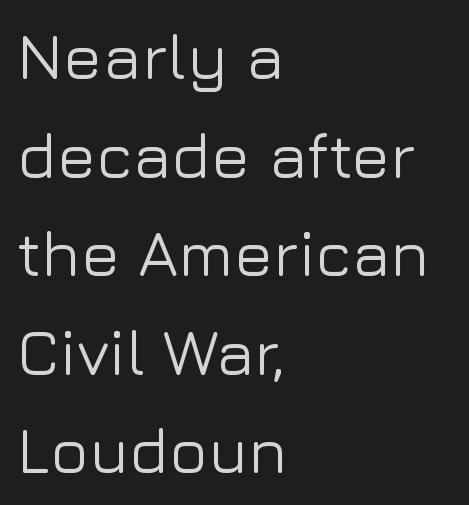
Q: Is the text italic (slanted)? A: No, it is upright.
Q: Is the typeface a serif or a sans-serif typeface? A: Sans-serif.
Q: Is the text underlined? A: No.
Q: How is the paragraph aligned? A: Left-aligned.
Q: Is the spacing between letters normal or unusually wide? A: Normal.
Q: Is the spacing between lines tight, normal or loose? A: Normal.
Q: Width (condensed, normal, or wide)? A: Normal.
Q: Stroke contrast? A: Low.
Q: x-height? A: Medium.
Q: Monospaced? A: No.
